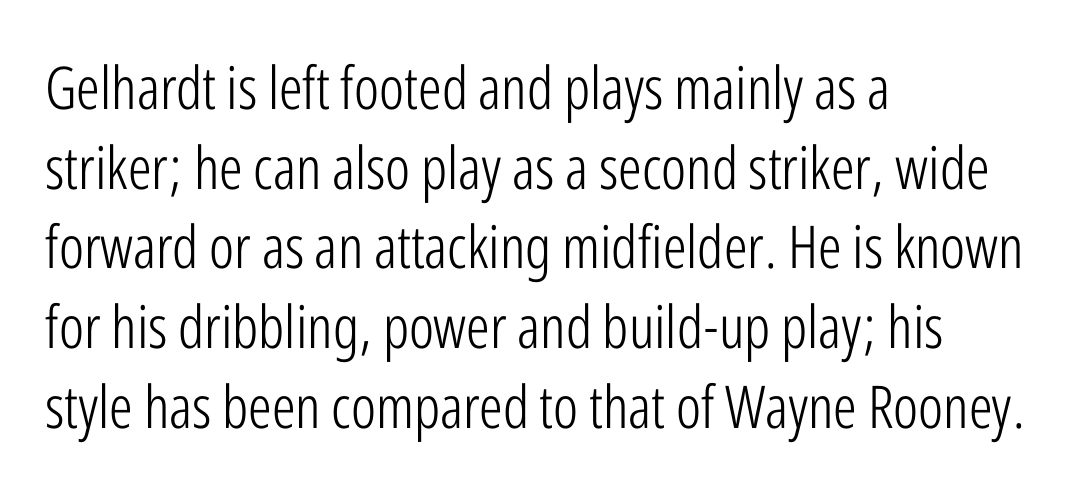
{"serif": "no", "italic": "no", "bold": "no", "weight": "light", "width": "condensed", "stroke_contrast": "low", "x_height": "medium", "monospaced": "no", "underline": "no", "align": "left", "line_spacing": "normal", "line_spacing_ratio": 1.35, "letter_spacing": "normal", "letter_spacing_em": 0.0, "glyph_px": 59}
